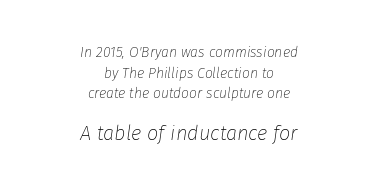
Vertical stems look standard width or narrower in stroke. Glyph-to-glyph distance matches everyday printed text. Leading: standard. Layout note: lines centered. Character size in the trailing block exceeds that of the leading block. There's an unmistakable incline to the writing here.
